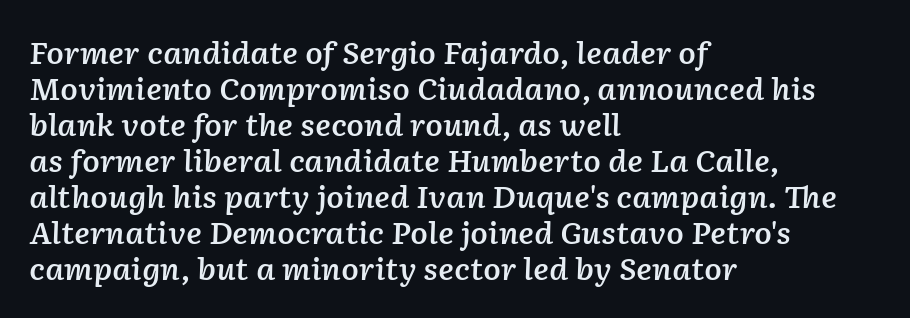
The image shows 29 px semibold type, italic (leaning right); set left-aligned, line spacing 1.24x, normal letter spacing, not underlined; low stroke contrast and a medium x-height.
